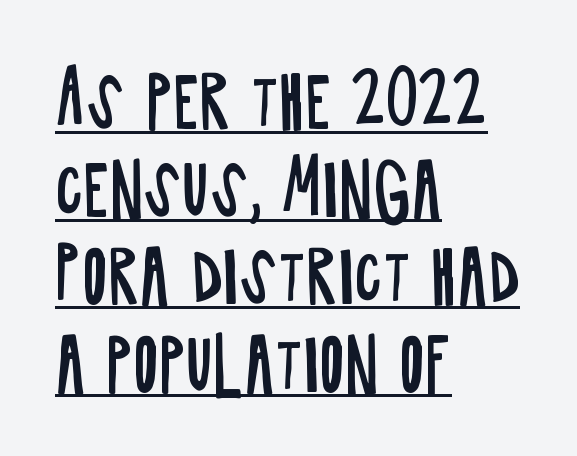
Note: no serifs on the glyphs. The letterforms sit at book weight or below. No extra tracking has been applied to these lines. Line spacing here is normal.
